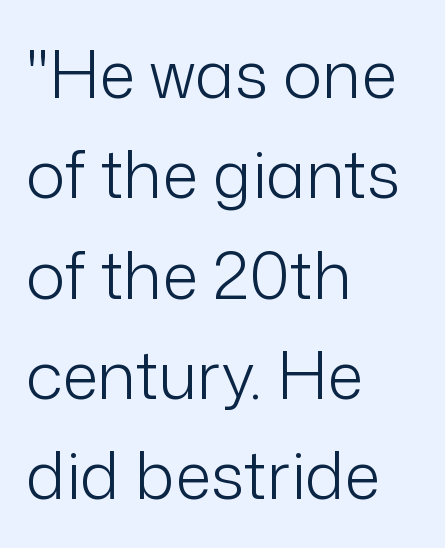
{"serif": "no", "italic": "no", "bold": "no", "weight": "light", "width": "normal", "stroke_contrast": "low", "x_height": "medium", "monospaced": "no", "underline": "no", "align": "left", "line_spacing": "normal", "line_spacing_ratio": 1.52, "letter_spacing": "normal", "letter_spacing_em": 0.0, "glyph_px": 66}
